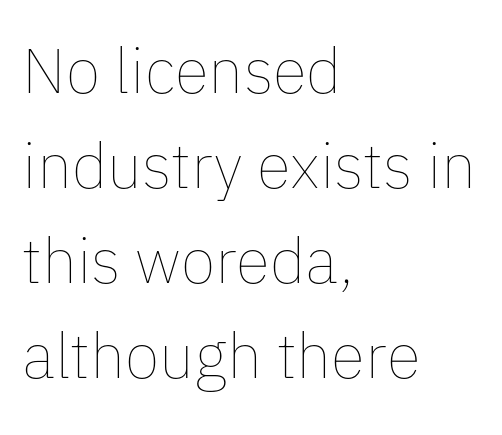
Check under the words: just untouched page. Left-aligned paragraph, ragged on the right. Here the glyphs are tracked normally, forming tight word shapes. Unlike italic type, these characters show no tilt at all.
